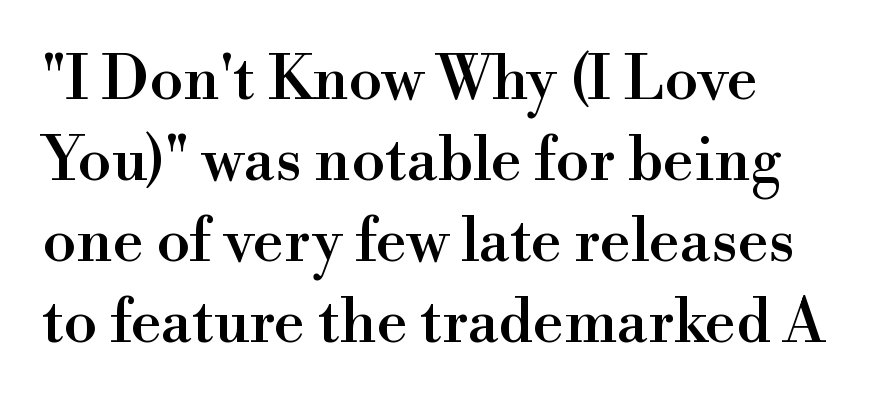
Q: Is the text italic (slanted)? A: No, it is upright.
Q: Is the typeface a serif or a sans-serif typeface? A: Serif.
Q: Is the text underlined? A: No.
Q: How is the paragraph aligned? A: Left-aligned.
Q: Is the spacing between letters normal or unusually wide? A: Normal.
Q: Is the spacing between lines tight, normal or loose? A: Normal.
Q: Width (condensed, normal, or wide)? A: Normal.
Q: Stroke contrast? A: High.
Q: x-height? A: Small.
Q: Monospaced? A: No.
